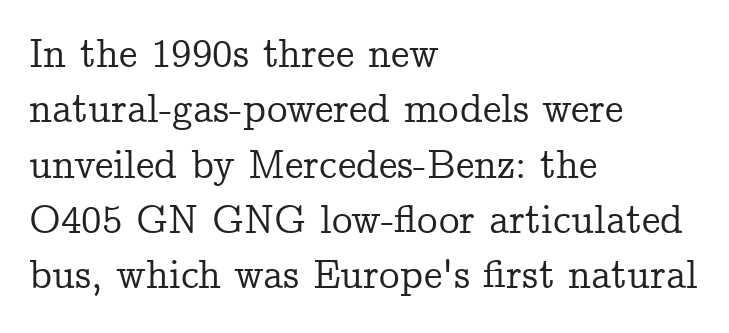
Letterform terminals end in serifs throughout the passage. Students, note that the glyphs here touch the page at normal intervals. Characters remain perfectly vertical along every line. The letters advance in unequal steps, a hallmark of proportional type. Any mark beneath the type? The region is blank.
